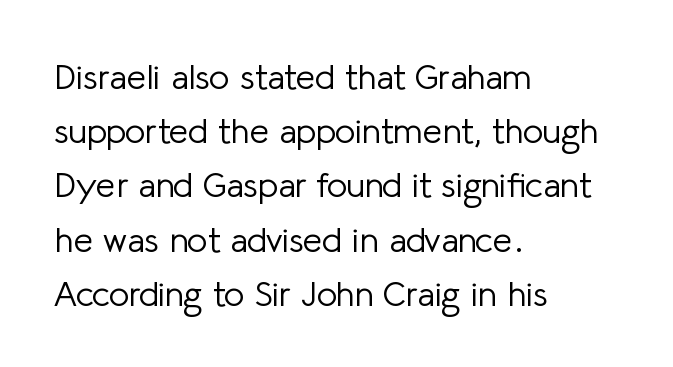
{"serif": "no", "italic": "no", "bold": "no", "weight": "light", "width": "normal", "stroke_contrast": "low", "x_height": "medium", "monospaced": "no", "underline": "no", "align": "left", "line_spacing": "normal", "line_spacing_ratio": 1.55, "letter_spacing": "normal", "letter_spacing_em": 0.0, "glyph_px": 35}
